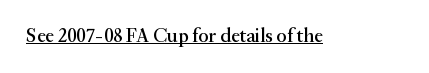
Q: Is the text italic (slanted)? A: No, it is upright.
Q: Is the text underlined? A: Yes.
Q: Is the spacing between letters normal or unusually wide? A: Normal.
